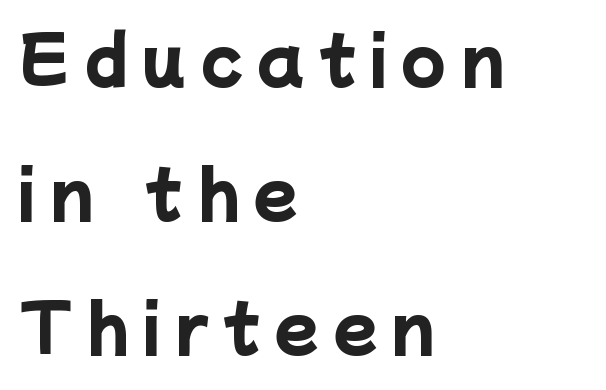
The image shows 64 px heavy sans-serif type; set left-aligned, loose line spacing (2.09x), unusually wide letter spacing (+0.23 em), not underlined; low stroke contrast and a medium x-height.
